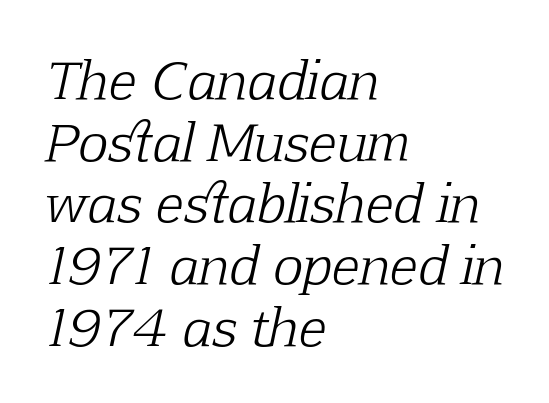
{"serif": "yes", "italic": "yes", "lean": "right", "slant_degrees": 12, "bold": "no", "weight": "light", "width": "normal", "stroke_contrast": "low", "x_height": "medium", "monospaced": "no", "underline": "no", "align": "left", "line_spacing_ratio": 1.21, "letter_spacing": "normal", "letter_spacing_em": 0.0, "glyph_px": 51}
